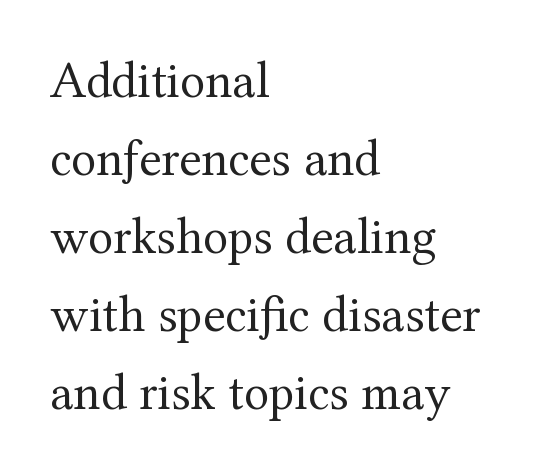
Is there any slant? The stems are plumb. The glyphs are unaccompanied by any horizontal stroke below them. One glance says typical: line gaps are just what's usual. No chunkiness to these letters — they're not bold. Note the varied advance widths — an 'i' is clearly narrower than an 'm'.
